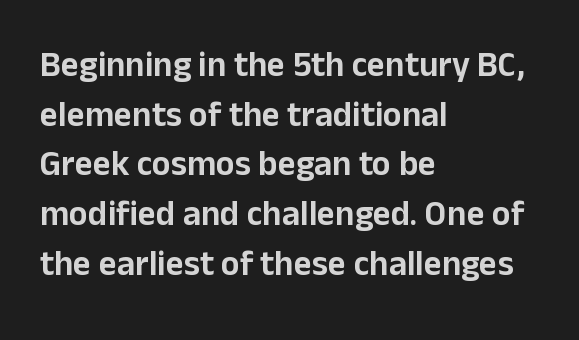
Whoever set this chose a conventional vertical rhythm. Spacing verdict: proportional, widths tailored to each character. Teacher's note: observe the even left margin — that is flush-left alignment. This sample uses a sans-serif face. The gaps between neighbouring characters are ordinary and unremarkable. The gap between lines stays unmarked.
